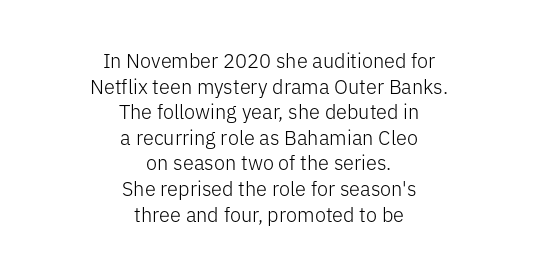
{"italic": "no", "bold": "no", "underline": "no", "align": "center", "line_spacing": "normal", "line_spacing_ratio": 1.28, "letter_spacing": "normal", "letter_spacing_em": 0.0, "glyph_px": 20}
